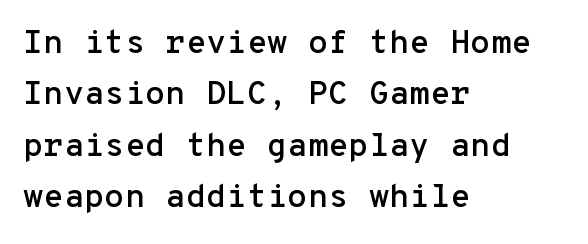
The image shows 33 px sans-serif type, upright, monospaced; set left-aligned, normal line spacing (1.56x), normal letter spacing, not underlined; low stroke contrast and a medium x-height.
